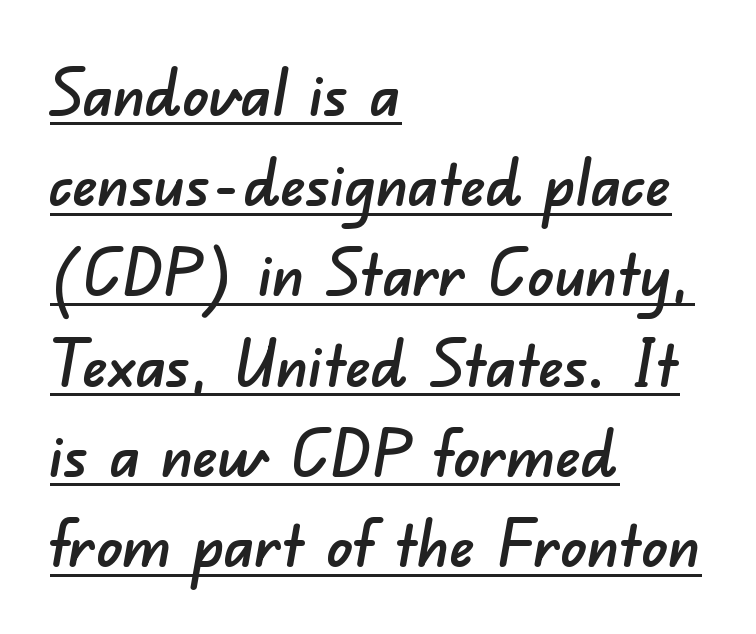
Q: Is the typeface a serif or a sans-serif typeface? A: Sans-serif.
Q: Is the text underlined? A: Yes.
Q: How is the paragraph aligned? A: Left-aligned.
Q: Is the spacing between letters normal or unusually wide? A: Normal.
Q: Is the spacing between lines tight, normal or loose? A: Normal.
Q: Width (condensed, normal, or wide)? A: Normal.
Q: Stroke contrast? A: Low.
Q: x-height? A: Small.
Q: Monospaced? A: No.
